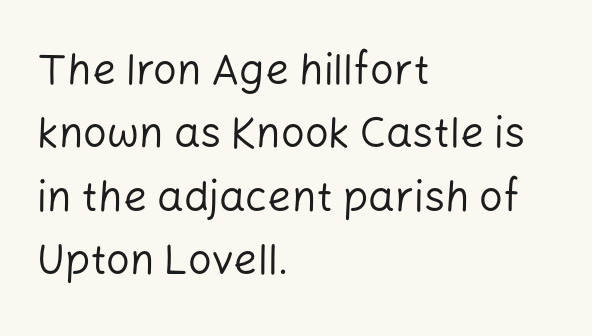
Do the characters align in a grid? No, the font is proportional. This reads as an unemphasized weight, regular at the heaviest. Reading down the block, your eye returns to a fixed left position each line. Characters remain perfectly vertical along every line.
